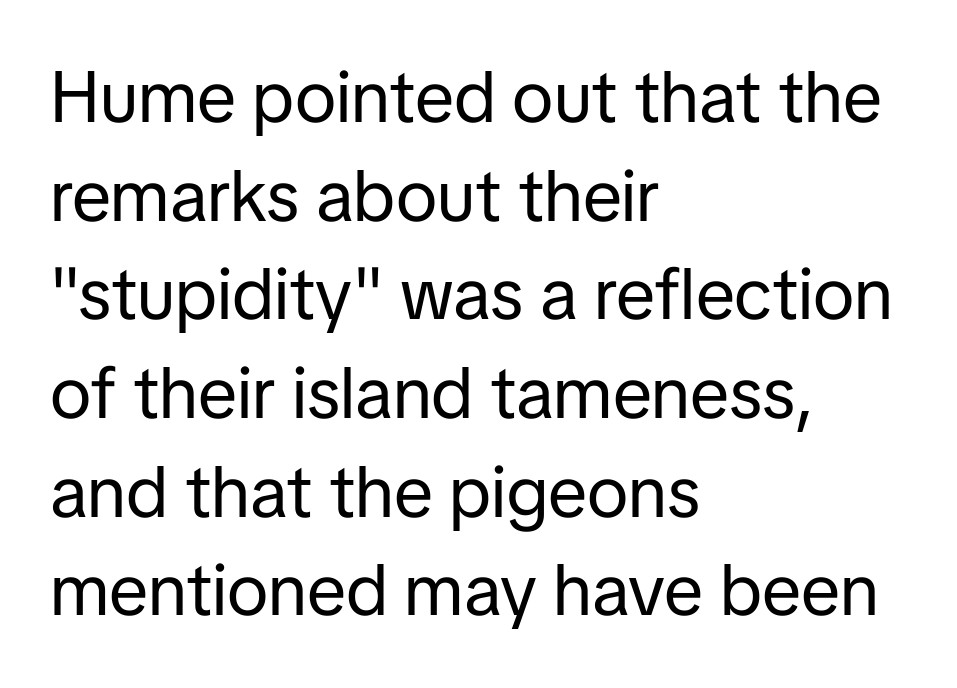
Grotesque or geometric, the face here clearly has no serifs. Here the designer chose a conventional face with non-uniform glyph widths. Letters rest on an invisible, unmarked baseline. Does the leading feel generous? No, just average.
